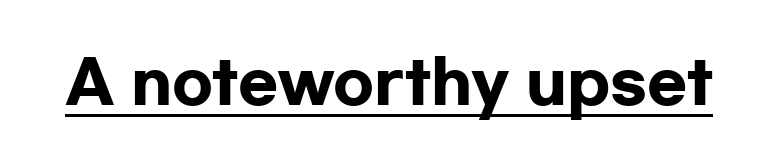
A sans-serif font was chosen for this passage. Tall strokes in this sample are plumb rather than angled. Here the designer chose a conventional face with non-uniform glyph widths. This sample uses plain, unmodified letter spacing.
